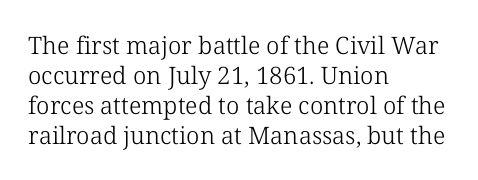
{"italic": "no", "bold": "no", "underline": "no", "align": "left", "line_spacing": "normal", "line_spacing_ratio": 1.25, "letter_spacing": "normal", "letter_spacing_em": 0.0, "glyph_px": 24}
